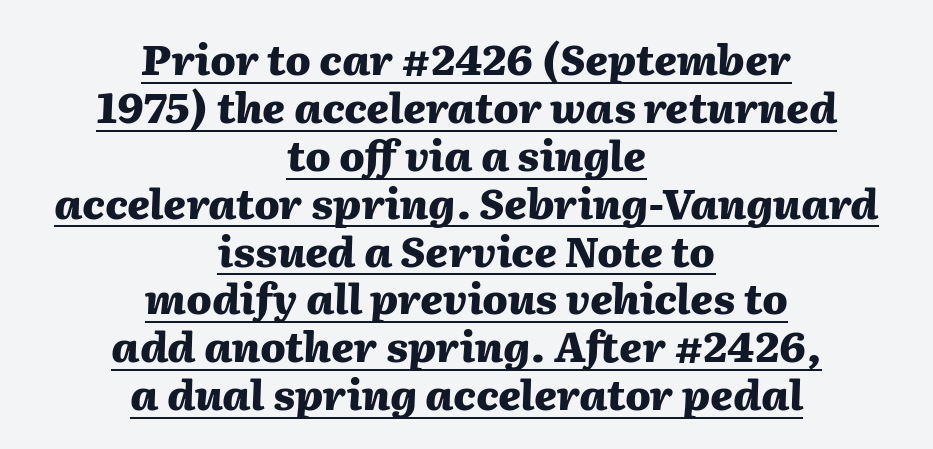
Note the varied advance widths — an 'i' is clearly narrower than an 'm'. This rendering leaves character spacing at its baseline value. Does the leading feel generous? Not at all — it's pinched. Students, observe the line beneath the letters — that is underlining. Slant detected: the letters are inclined.
